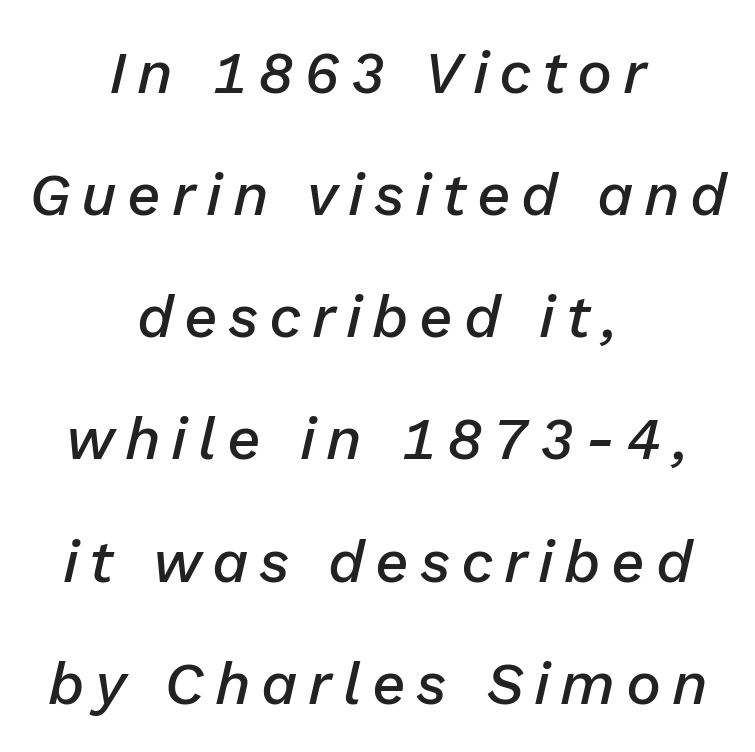
{"italic": "yes", "lean": "right", "slant_degrees": 13, "bold": "semi", "weight": "semibold", "width": "normal", "stroke_contrast": "low", "x_height": "medium", "monospaced": "no", "underline": "no", "align": "center", "line_spacing": "loose", "line_spacing_ratio": 2.07, "glyph_px": 59}
